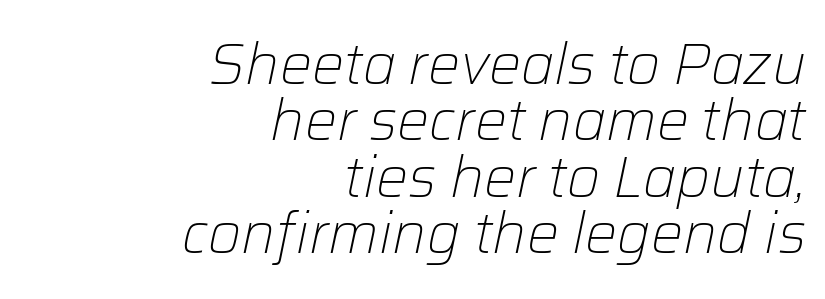
The image shows 57 px light type, italic (leaning right); set right-aligned, tight line spacing (0.99x), normal letter spacing, not underlined; low stroke contrast and a medium x-height.
